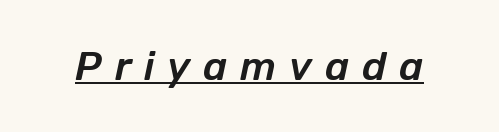
Beneath each row of characters lies a ruled line. Does the lettering tilt? It does — this is italic. Proportional: the letters do not fall into vertical columns. These lines have a slow, spaced-out rhythm from letter to letter.
